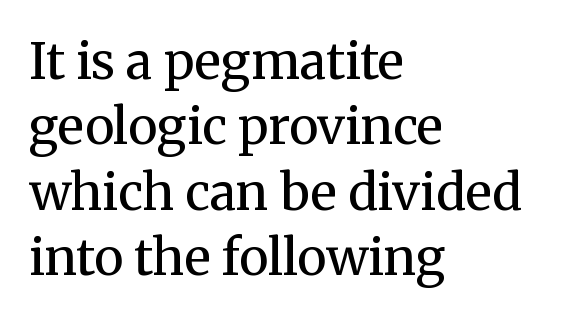
{"serif": "yes", "italic": "no", "bold": "no", "weight": "regular", "width": "normal", "stroke_contrast": "medium", "x_height": "medium", "monospaced": "no", "underline": "no", "align": "left", "line_spacing": "normal", "line_spacing_ratio": 1.31, "letter_spacing": "normal", "letter_spacing_em": 0.0, "glyph_px": 50}
